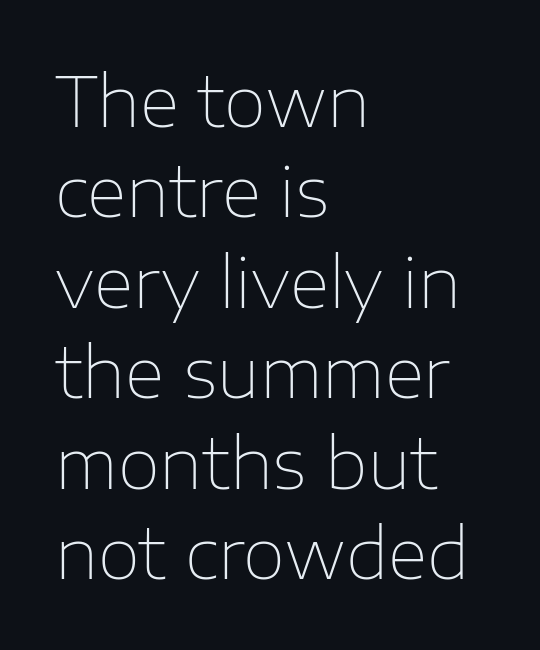
Q: Is the text bold? A: No.
Q: Is the text italic (slanted)? A: No, it is upright.
Q: Is the typeface a serif or a sans-serif typeface? A: Sans-serif.
Q: Is the text underlined? A: No.
Q: How is the paragraph aligned? A: Left-aligned.
Q: Is the spacing between letters normal or unusually wide? A: Normal.
Q: Is the spacing between lines tight, normal or loose? A: Normal.
Q: Width (condensed, normal, or wide)? A: Normal.
Q: Stroke contrast? A: Low.
Q: x-height? A: Medium.
Q: Monospaced? A: No.
